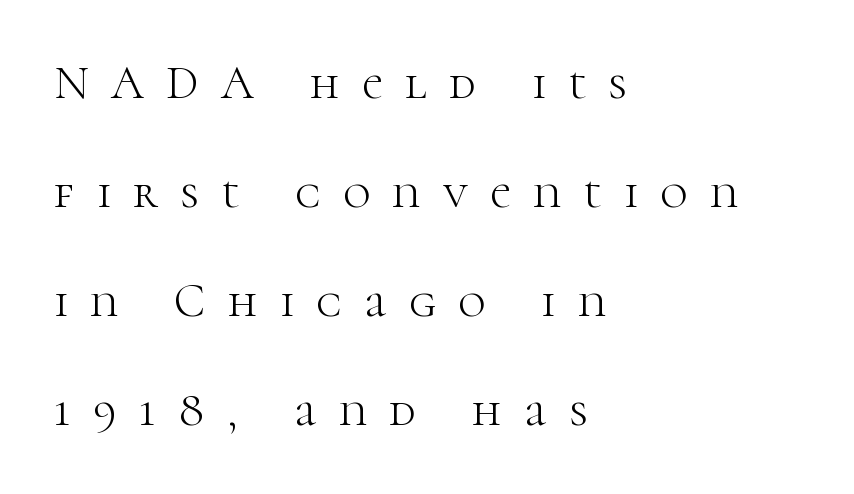
{"serif": "yes", "italic": "no", "bold": "no", "weight": "light", "width": "normal", "stroke_contrast": "high", "x_height": "medium", "monospaced": "no", "underline": "no", "align": "left", "line_spacing": "loose", "line_spacing_ratio": 2.32, "letter_spacing": "wide", "letter_spacing_em": 0.48, "glyph_px": 47}
